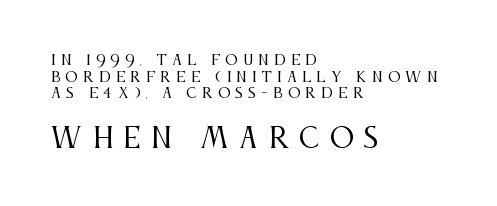
The image shows 27 px text type, upright; set left-aligned, line spacing 1.18x, unusually wide letter spacing (+0.38 em), not underlined; the second (bottom) block is 1.93x larger.
